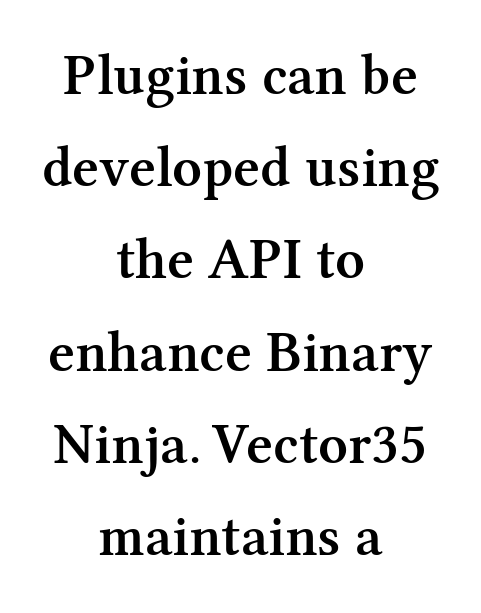
The font family rendered here belongs to the serif group. Is the letter spacing exaggerated? No — it looks like the ordinary default. This sample uses an upright cut, with every glyph sitting square on the baseline. Descender tails drop into unmarked territory. This sample has the flowing, uneven cadence of proportional lettering.
